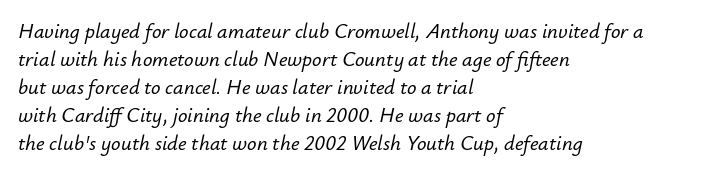
{"italic": "yes", "lean": "right", "slant_degrees": 12, "underline": "no", "align": "left", "line_spacing": "normal", "line_spacing_ratio": 1.33, "letter_spacing": "normal", "letter_spacing_em": 0.0, "glyph_px": 21}
